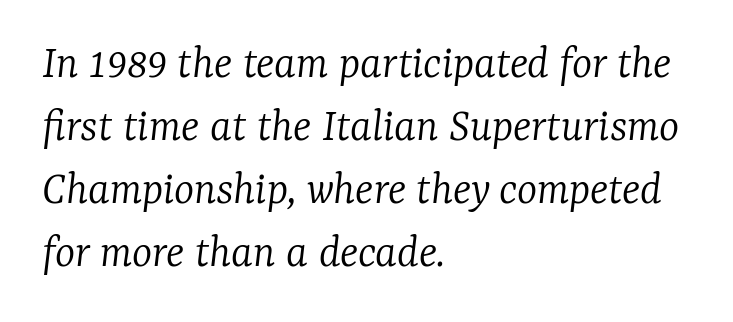
The image shows 48 px light serif type, italic (leaning right); set left-aligned, normal line spacing (1.31x), normal letter spacing, not underlined; low stroke contrast and a medium x-height.
